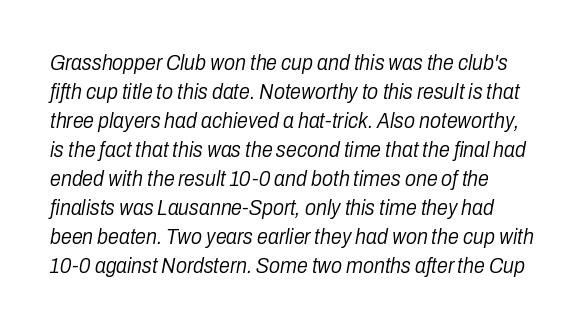
The image shows 22 px text type, italic (leaning right); set normal line spacing (1.32x), normal letter spacing, not underlined.
